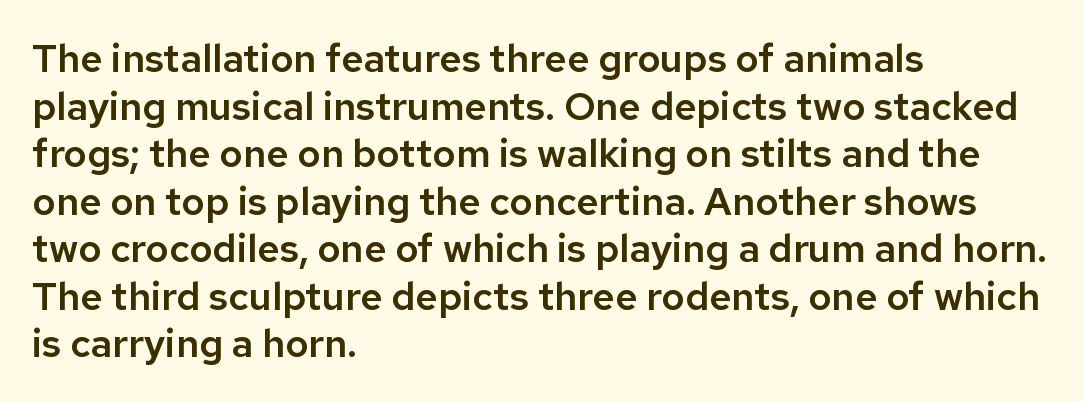
{"serif": "no", "italic": "no", "width": "normal", "stroke_contrast": "low", "x_height": "medium", "monospaced": "no", "underline": "no", "align": "left", "line_spacing_ratio": 1.22, "letter_spacing": "normal", "letter_spacing_em": 0.0, "glyph_px": 39}
